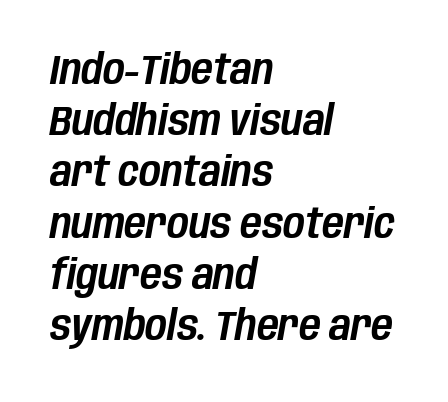
Q: Is the text italic (slanted)? A: Yes, it leans right by about 10 degrees.
Q: Is the text underlined? A: No.
Q: How is the paragraph aligned? A: Left-aligned.
Q: Is the spacing between letters normal or unusually wide? A: Normal.
Q: Width (condensed, normal, or wide)? A: Condensed.
Q: Stroke contrast? A: Low.
Q: x-height? A: Large.
Q: Monospaced? A: No.
